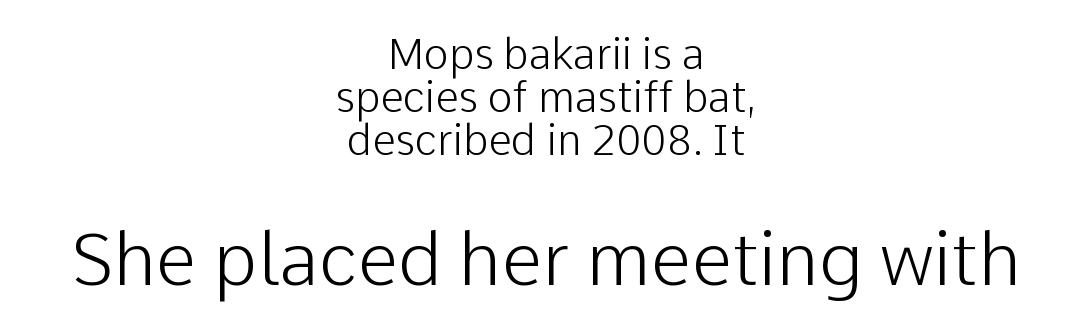
Quick note: underline off. Which of the two is more prominent by size? The second, at the bottom. The lines in this sample share a center point and differ in where they start and stop. Here the designer chose a conventional face with non-uniform glyph widths.
